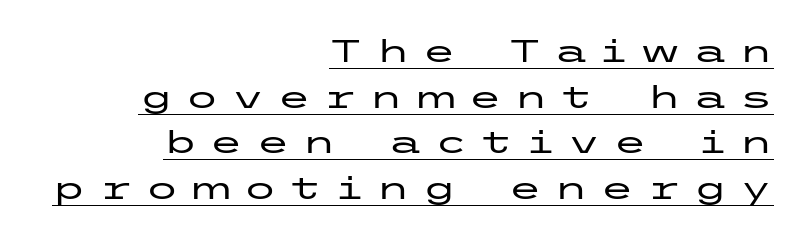
The image shows 31 px wide sans-serif type, upright; set right-aligned, normal line spacing (1.47x), unusually wide letter spacing (+0.39 em), underlined; low stroke contrast and a medium x-height.
